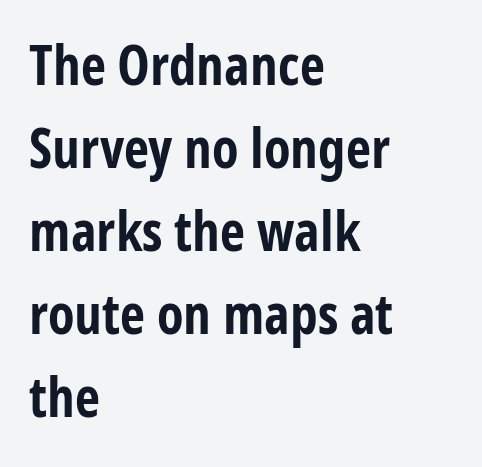
The rendering anchors every line to the left-hand side. Each new line begins a customary step beneath the previous one. Decoration check: the copy has no underline. Weight check: bold — yes, fully.
